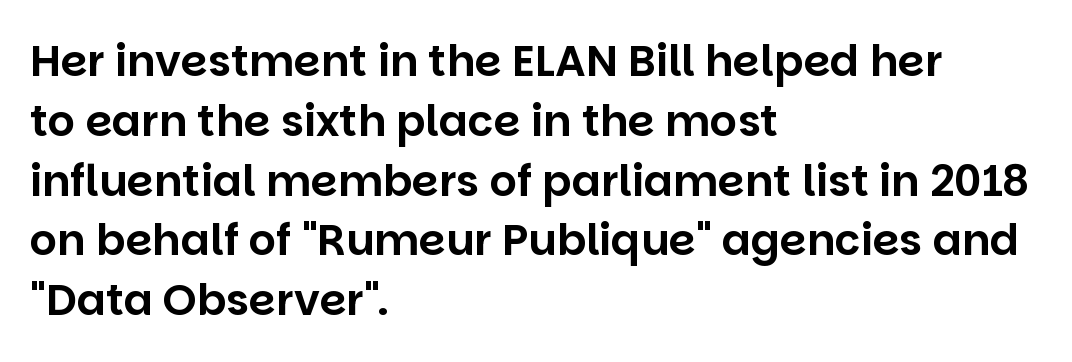
Q: Is the text italic (slanted)? A: No, it is upright.
Q: Is the typeface a serif or a sans-serif typeface? A: Sans-serif.
Q: Is the text underlined? A: No.
Q: How is the paragraph aligned? A: Left-aligned.
Q: Is the spacing between letters normal or unusually wide? A: Normal.
Q: Is the spacing between lines tight, normal or loose? A: Normal.
Q: Width (condensed, normal, or wide)? A: Normal.
Q: Stroke contrast? A: Low.
Q: x-height? A: Large.
Q: Monospaced? A: No.
